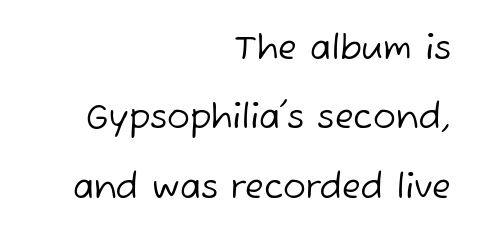
{"serif": "no", "bold": "no", "weight": "regular", "width": "normal", "stroke_contrast": "low", "x_height": "medium", "monospaced": "no", "underline": "no", "align": "right", "line_spacing": "loose", "line_spacing_ratio": 2.04, "letter_spacing": "normal", "letter_spacing_em": 0.0, "glyph_px": 34}
